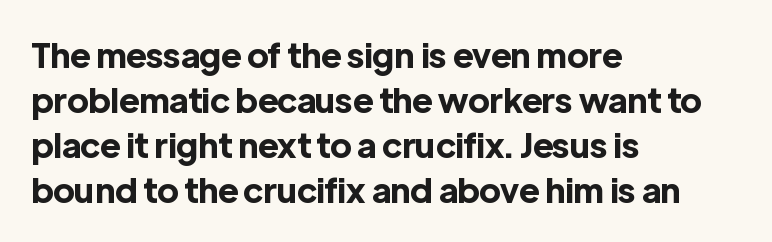
The paragraph has a hard left edge and a soft right edge. Summary of vertical rhythm: regular, with standard interline spacing. Varying glyph widths throughout — classic text-font behaviour. Serif or sans? Sans — the stroke terminals are bare.
